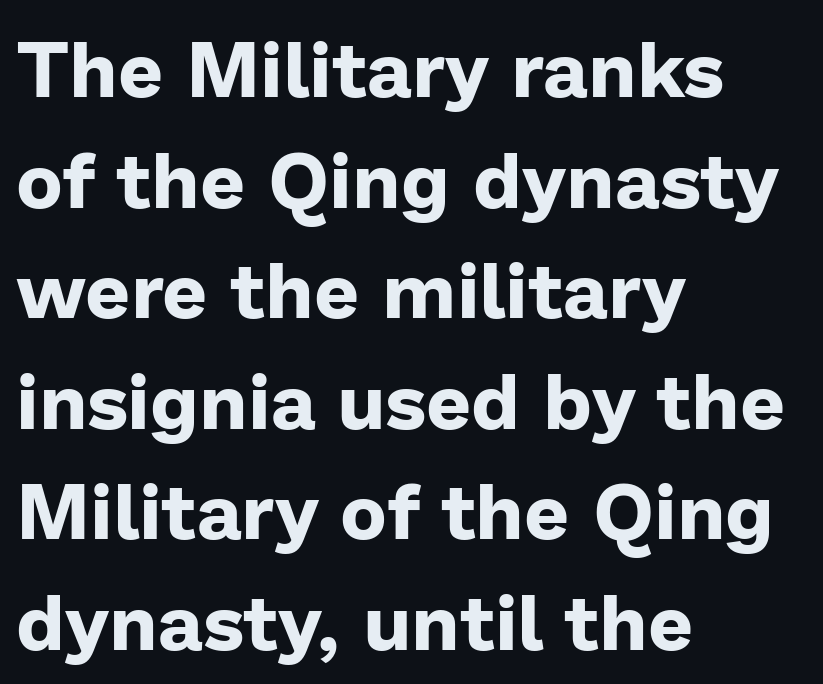
Q: Is the text bold? A: Yes.
Q: Is the text italic (slanted)? A: No, it is upright.
Q: Is the typeface a serif or a sans-serif typeface? A: Sans-serif.
Q: Is the text underlined? A: No.
Q: How is the paragraph aligned? A: Left-aligned.
Q: Is the spacing between letters normal or unusually wide? A: Normal.
Q: Is the spacing between lines tight, normal or loose? A: Normal.
Q: Width (condensed, normal, or wide)? A: Normal.
Q: Stroke contrast? A: Low.
Q: x-height? A: Medium.
Q: Monospaced? A: No.
